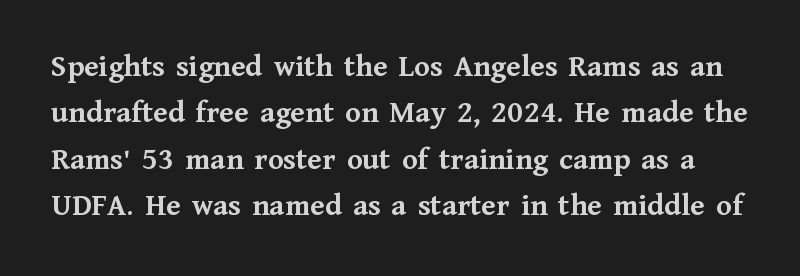
{"serif": "yes", "italic": "no", "bold": "yes", "weight": "semibold", "width": "normal", "stroke_contrast": "medium", "x_height": "medium", "monospaced": "no", "underline": "no", "line_spacing": "normal", "line_spacing_ratio": 1.45, "letter_spacing": "normal", "letter_spacing_em": 0.0, "glyph_px": 32}
